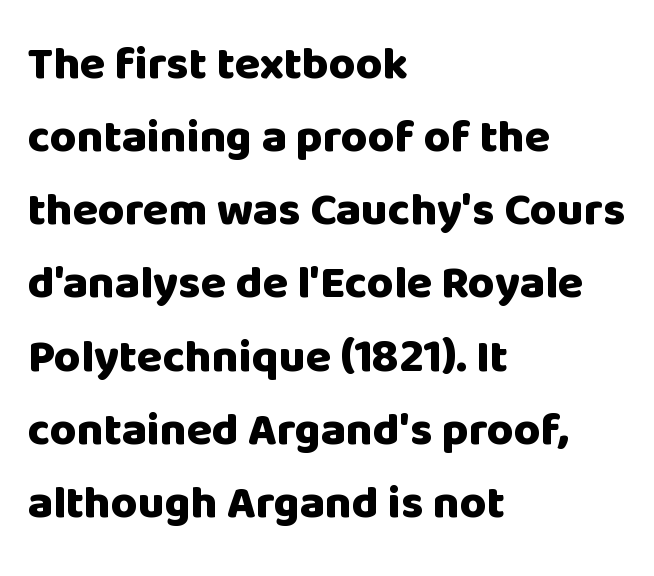
The image shows 46 px heavy sans-serif type, upright; set left-aligned, normal line spacing (1.59x), normal letter spacing, not underlined; low stroke contrast and a large x-height.
